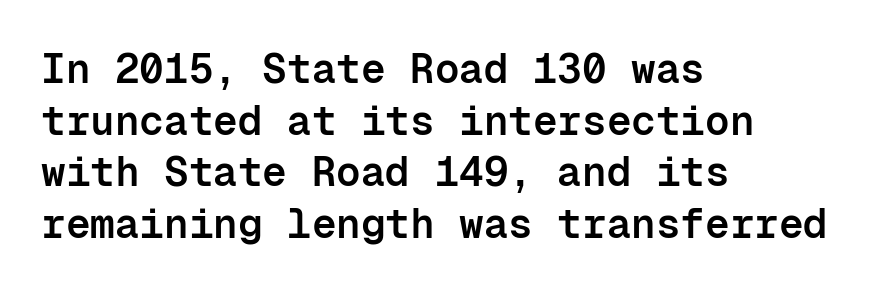
Q: Is the text bold? A: Semi-bold.
Q: Is the text italic (slanted)? A: No, it is upright.
Q: Is the typeface a serif or a sans-serif typeface? A: Sans-serif.
Q: Is the text underlined? A: No.
Q: How is the paragraph aligned? A: Left-aligned.
Q: Is the spacing between letters normal or unusually wide? A: Normal.
Q: Is the spacing between lines tight, normal or loose? A: Normal.
Q: Width (condensed, normal, or wide)? A: Normal.
Q: Stroke contrast? A: Low.
Q: x-height? A: Medium.
Q: Monospaced? A: Yes.
